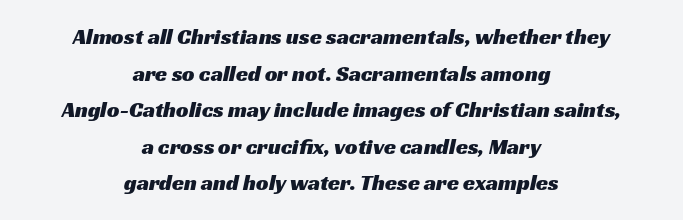
A student would call this center alignment; a typographer would say set centered. Interline gaps are of average width in this sample. The specimen omits any rule beneath the text block's lines. The line texture is even and compact thanks to regular tracking.
